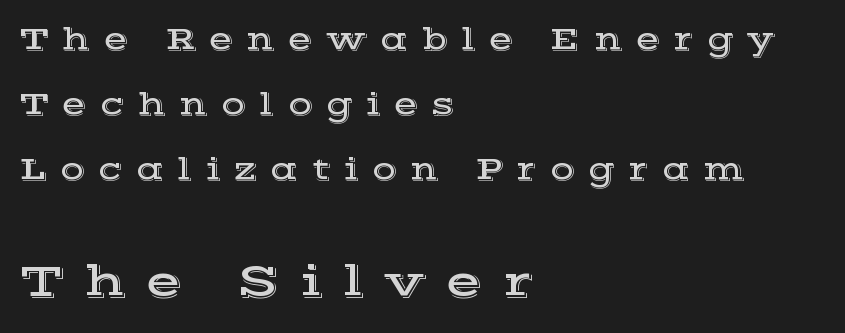
{"serif": "yes", "italic": "no", "width": "wide", "x_height": "medium", "monospaced": "no", "underline": "no", "align": "left", "line_spacing": "loose", "line_spacing_ratio": 2.03, "letter_spacing": "wide", "letter_spacing_em": 0.41, "larger_block": "second", "size_ratio": 1.5, "glyph_px": 48}
